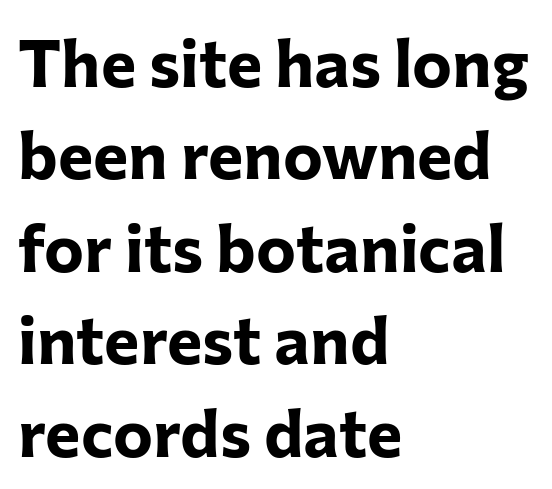
{"serif": "no", "italic": "no", "bold": "yes", "weight": "bold", "width": "normal", "stroke_contrast": "low", "x_height": "medium", "monospaced": "no", "underline": "no", "align": "left", "line_spacing": "normal", "line_spacing_ratio": 1.38, "letter_spacing": "normal", "letter_spacing_em": 0.0, "glyph_px": 67}
